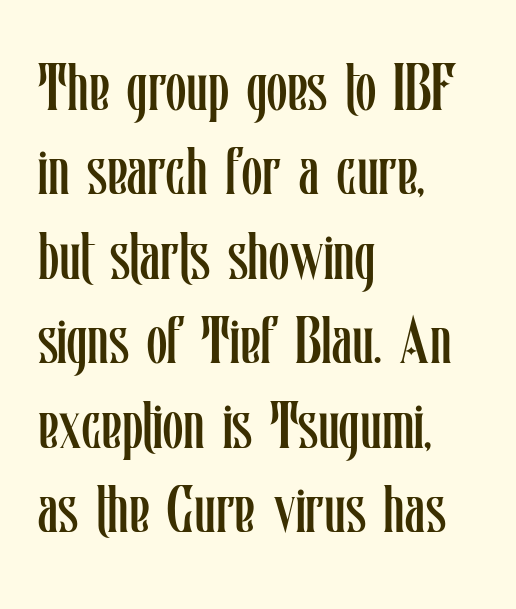
The image shows 66 px regular-weight, condensed type, upright; set left-aligned, normal line spacing (1.28x), normal letter spacing, not underlined; low stroke contrast and a medium x-height.
